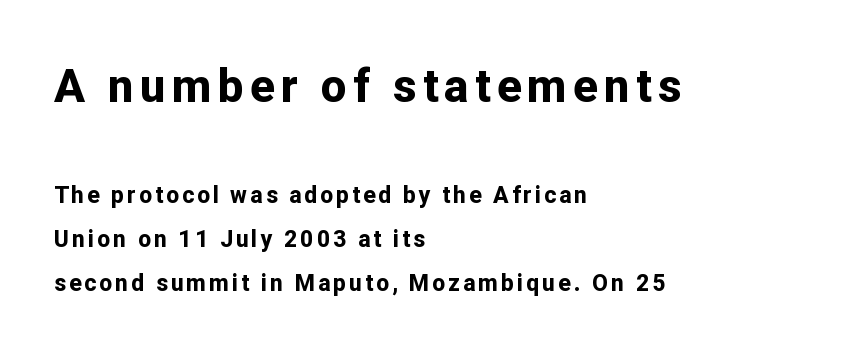
{"serif": "no", "italic": "no", "bold": "yes", "weight": "bold", "width": "normal", "stroke_contrast": "low", "x_height": "medium", "monospaced": "no", "underline": "no", "align": "left", "line_spacing": "loose", "line_spacing_ratio": 1.92, "larger_block": "first", "size_ratio": 2.0, "glyph_px": 46}
